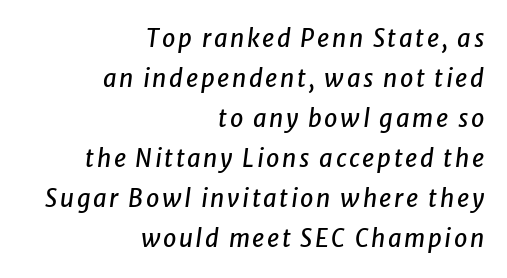
The image shows 24 px text type, italic (leaning right); set right-aligned, normal line spacing (1.67x), not underlined.
